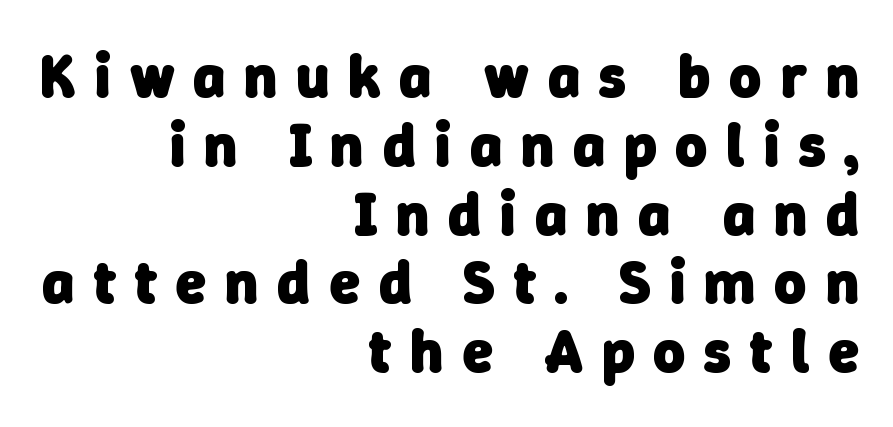
The passage shown is not underscored anywhere. This block would grow much taller if given ordinary leading; it's compressed now. Typesetter's note: full bold, strokes at maximum text heaviness. Varying glyph widths throughout — classic text-font behaviour. Does extra space separate the letters? Yes, quite a lot of it. Line endings align vertically; line beginnings do not.
